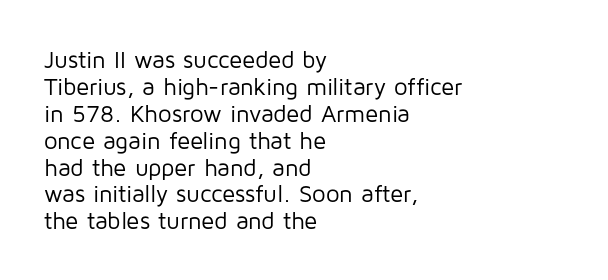
This sample uses plain, unmodified letter spacing. It's the straight-up-and-down kind of type. Unmarked baselines from the first word to the last. Weight: in the light-to-regular range. Line beginnings align vertically; line endings do not.
